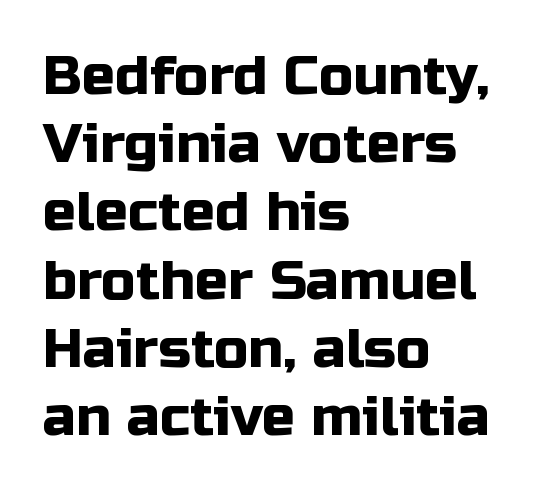
{"serif": "no", "italic": "no", "width": "normal", "stroke_contrast": "low", "x_height": "medium", "monospaced": "no", "underline": "no", "align": "left", "line_spacing_ratio": 1.24, "letter_spacing": "normal", "letter_spacing_em": 0.0, "glyph_px": 55}
